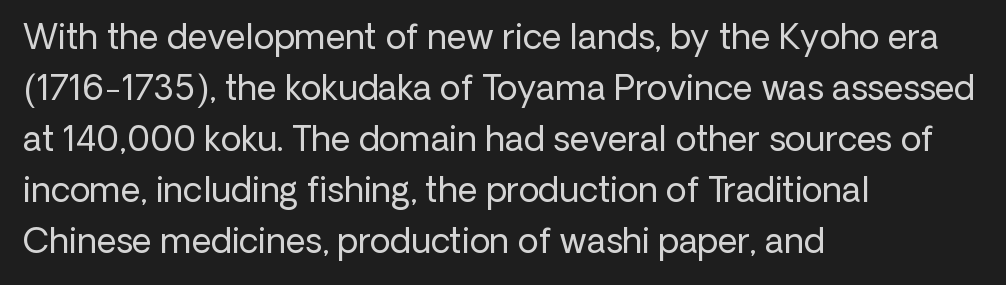
The image shows 34 px regular-weight sans-serif type, upright; set left-aligned, normal line spacing (1.5x), normal letter spacing, not underlined; low stroke contrast and a medium x-height.
